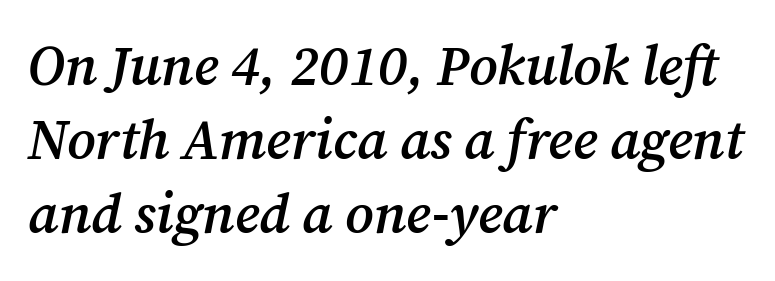
{"serif": "yes", "italic": "yes", "lean": "right", "slant_degrees": 12, "bold": "semi", "weight": "semibold", "width": "normal", "stroke_contrast": "medium", "x_height": "medium", "monospaced": "no", "underline": "no", "align": "left", "line_spacing": "normal", "line_spacing_ratio": 1.35, "letter_spacing": "normal", "letter_spacing_em": 0.0, "glyph_px": 55}
